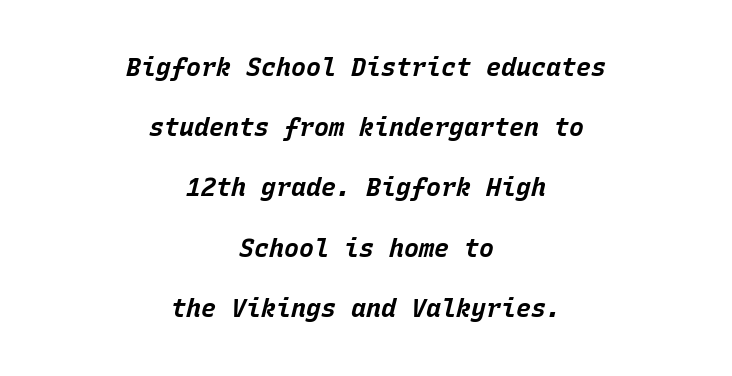
The strip under each line holds only bare page. This is oblique type, the kind used for emphasis or titles. Between one letter and the next there's only the usual sliver of space. Compared with an ordinary text face, these strokes are far heavier — a full bold.
